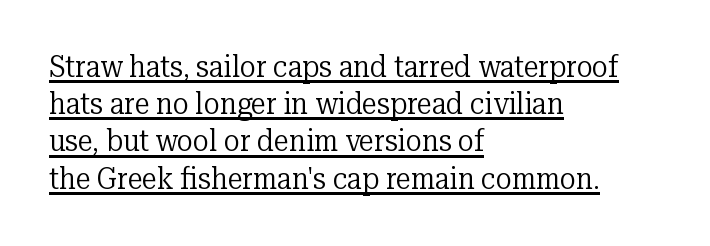
This sample uses a serif face. Short note: letters normally spaced. Each stroke keeps to a modest, everyday thickness or less. The typography opts for an upright posture over an oblique one. These lines are rendered in a variable-pitch font.
